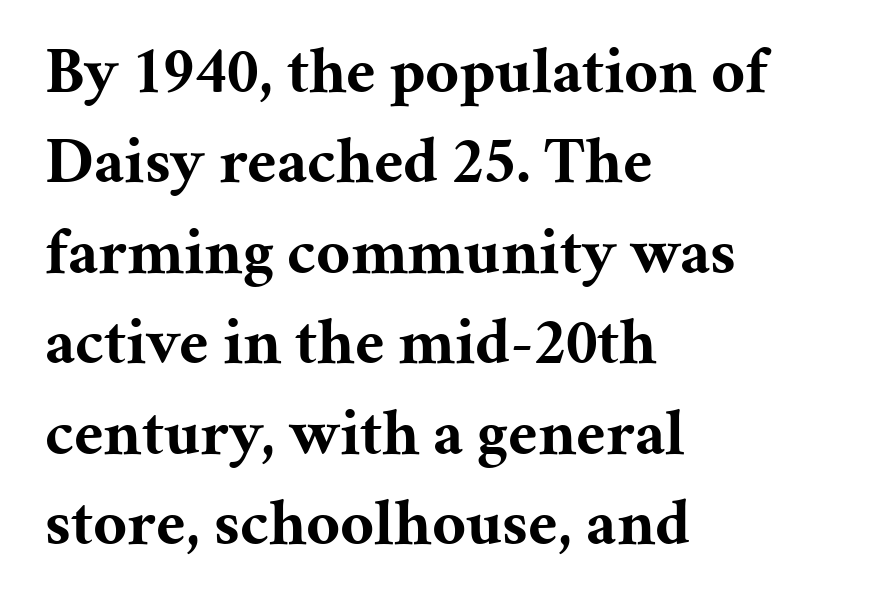
Descenders hang freely into open space. Nobody touched the tracking dial on this one. Line starts are locked; line ends wander. Character widths vary here, with narrow letters taking less room than wide ones. The passage shown is emphatically bold. Designer's note — italics off, roman on.
